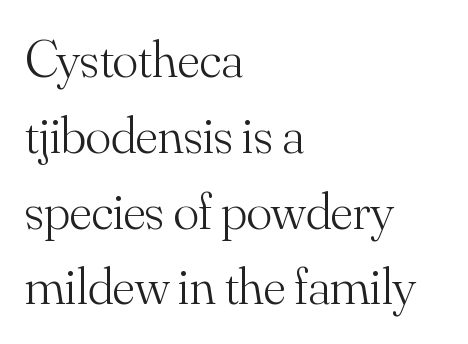
Q: Is the text bold? A: No.
Q: Is the text italic (slanted)? A: No, it is upright.
Q: Is the typeface a serif or a sans-serif typeface? A: Serif.
Q: Is the text underlined? A: No.
Q: How is the paragraph aligned? A: Left-aligned.
Q: Is the spacing between letters normal or unusually wide? A: Normal.
Q: Is the spacing between lines tight, normal or loose? A: Normal.
Q: Width (condensed, normal, or wide)? A: Normal.
Q: Stroke contrast? A: Medium.
Q: x-height? A: Small.
Q: Monospaced? A: No.
